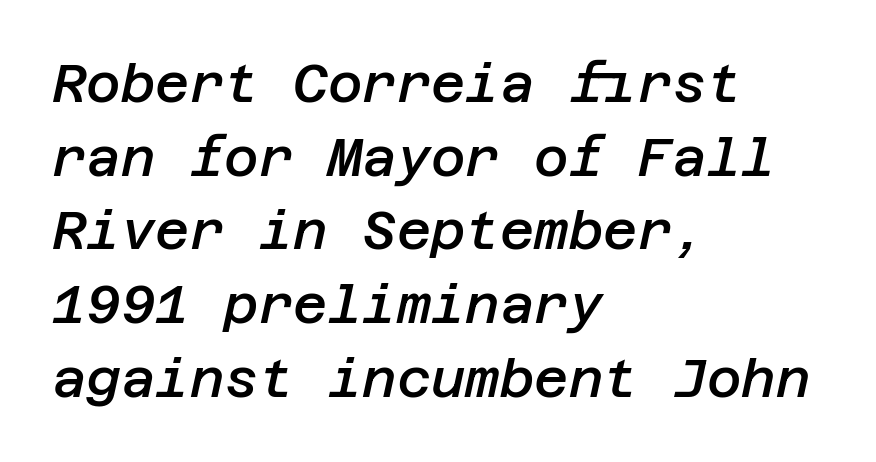
Slightly chunky letters — semibold, I'd say, not full bold. The axis of the letterforms is tilted away from vertical. Any mark beneath the type? The region is blank. The passage is arranged the way most books set body copy — flush left. The leading is moderate, giving the passage an even texture.
